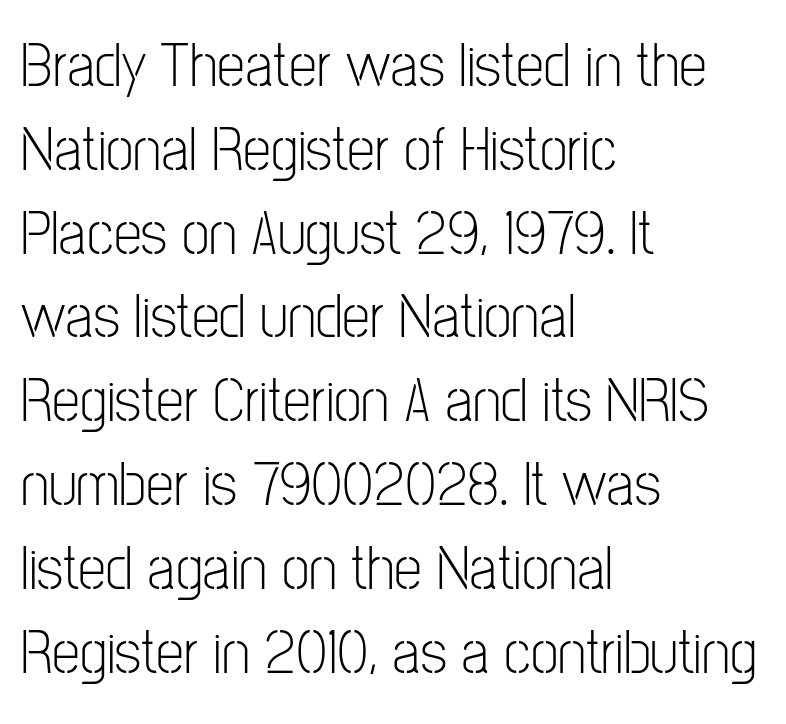
The image shows 63 px light, condensed sans-serif type, upright; set left-aligned, normal line spacing (1.33x), normal letter spacing, not underlined; low stroke contrast and a medium x-height.
